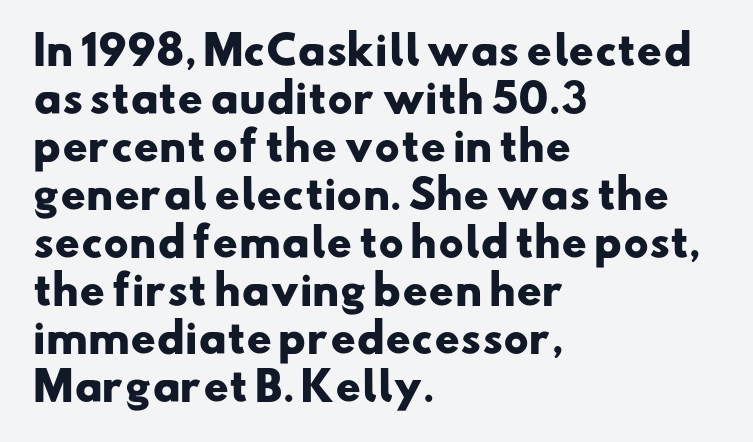
A sans-serif font was chosen for this passage. Clear beneath every line of the passage. The typesetting leans heavy: a genuine bold. Looks like regular typesetting: each glyph gets only the width it needs.
